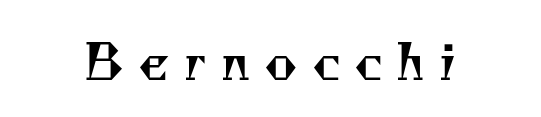
Q: Is the text bold? A: No.
Q: Is the typeface a serif or a sans-serif typeface? A: Serif.
Q: Is the text underlined? A: No.
Q: How is the paragraph aligned? A: Centered.
Q: Is the spacing between letters normal or unusually wide? A: Unusually wide.
Q: Width (condensed, normal, or wide)? A: Normal.
Q: Stroke contrast? A: Medium.
Q: x-height? A: Small.
Q: Monospaced? A: No.
